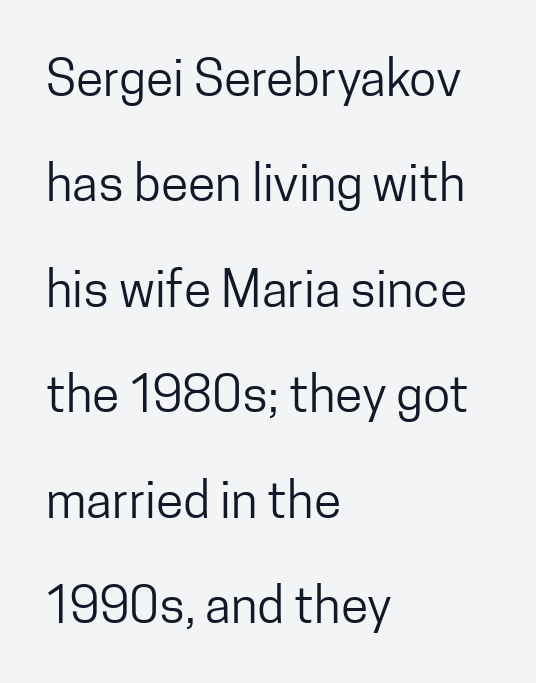
Q: Is the text bold? A: No.
Q: Is the text italic (slanted)? A: No, it is upright.
Q: Is the typeface a serif or a sans-serif typeface? A: Sans-serif.
Q: Is the text underlined? A: No.
Q: How is the paragraph aligned? A: Left-aligned.
Q: Is the spacing between letters normal or unusually wide? A: Normal.
Q: Is the spacing between lines tight, normal or loose? A: Loose.
Q: Width (condensed, normal, or wide)? A: Condensed.
Q: Stroke contrast? A: Low.
Q: x-height? A: Medium.
Q: Monospaced? A: No.
